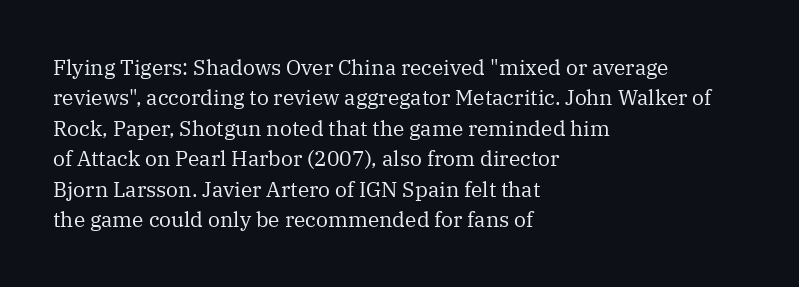
Q: Is the text bold? A: No.
Q: Is the text italic (slanted)? A: No, it is upright.
Q: Is the text underlined? A: No.
Q: How is the paragraph aligned? A: Left-aligned.
Q: Is the spacing between letters normal or unusually wide? A: Normal.
Q: Is the spacing between lines tight, normal or loose? A: Normal.
